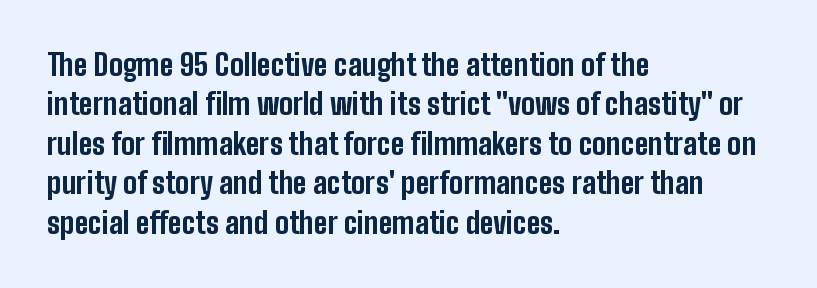
The image shows 29 px bold, condensed sans-serif type, upright; set left-aligned, normal line spacing (1.36x), normal letter spacing, not underlined; low stroke contrast and a medium x-height.
